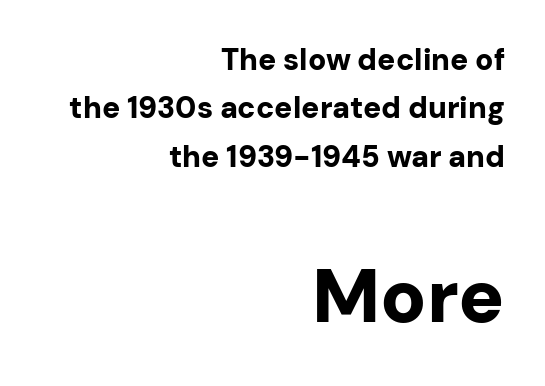
{"serif": "no", "italic": "no", "bold": "yes", "weight": "bold", "width": "normal", "stroke_contrast": "low", "x_height": "medium", "monospaced": "no", "underline": "no", "align": "right", "line_spacing": "normal", "line_spacing_ratio": 1.61, "letter_spacing": "normal", "letter_spacing_em": 0.0, "larger_block": "second", "size_ratio": 2.53, "glyph_px": 76}
